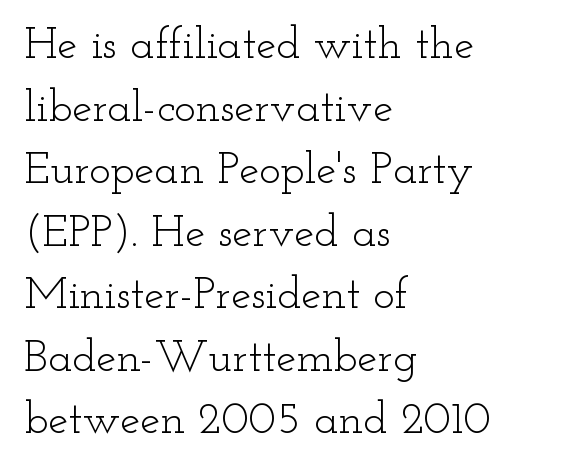
Varying glyph widths throughout — classic text-font behaviour. Type style note: has serifs. This block has exactly the height ordinary leading produces. A student would call this left alignment; a typographer would say flush left, rag right.
